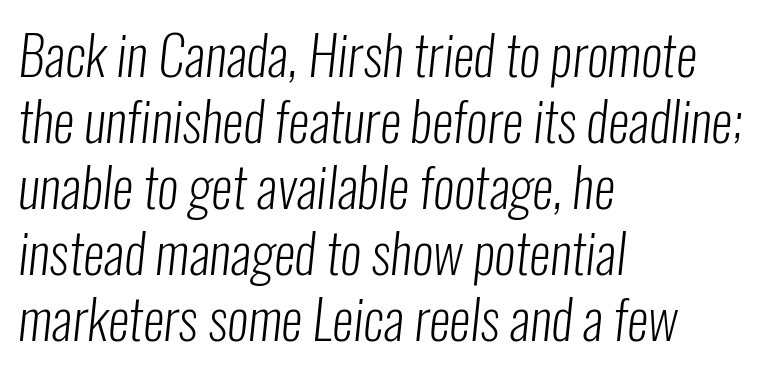
{"serif": "no", "bold": "no", "weight": "light", "width": "condensed", "stroke_contrast": "low", "x_height": "medium", "monospaced": "no", "underline": "no", "align": "left", "line_spacing_ratio": 1.22, "letter_spacing": "normal", "letter_spacing_em": 0.0, "glyph_px": 54}
